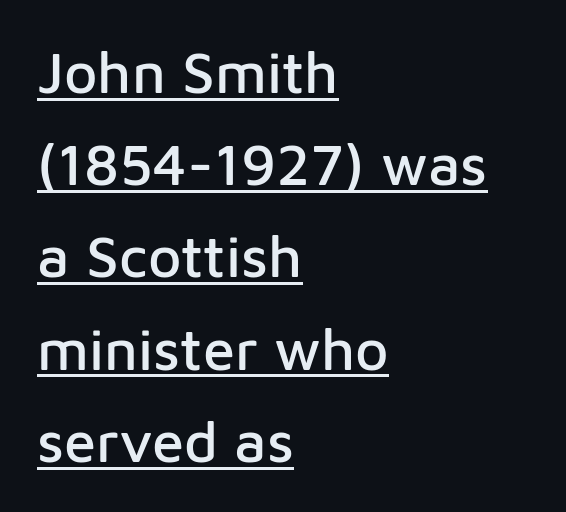
The image shows 58 px sans-serif type, upright; set left-aligned, normal line spacing (1.59x), normal letter spacing, underlined; low stroke contrast and a medium x-height.
